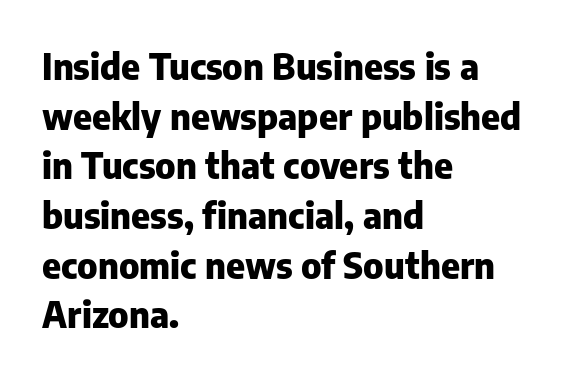
The image shows 36 px heavy sans-serif type, upright; set left-aligned, normal line spacing (1.38x), normal letter spacing, not underlined; low stroke contrast and a medium x-height.
